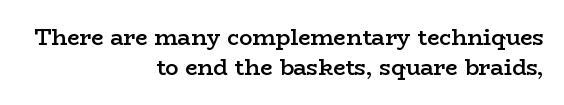
The image shows 22 px text type, upright; set right-aligned, normal line spacing (1.35x), normal letter spacing, not underlined.
